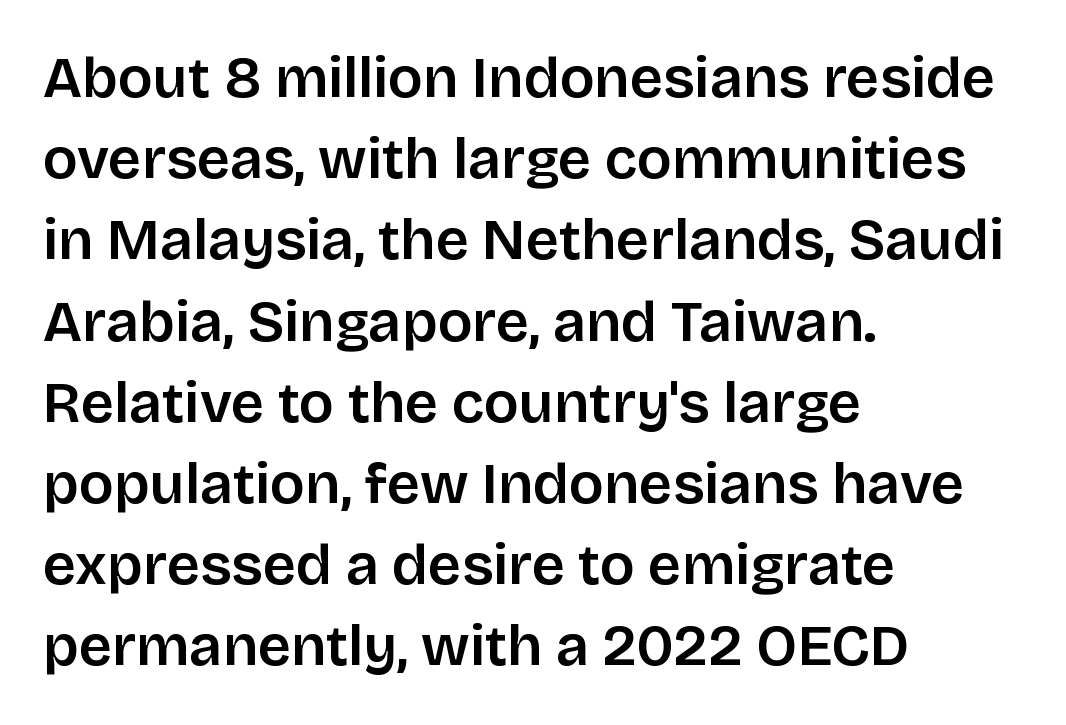
Q: Is the text italic (slanted)? A: No, it is upright.
Q: Is the typeface a serif or a sans-serif typeface? A: Sans-serif.
Q: Is the text underlined? A: No.
Q: How is the paragraph aligned? A: Left-aligned.
Q: Is the spacing between letters normal or unusually wide? A: Normal.
Q: Is the spacing between lines tight, normal or loose? A: Normal.
Q: Width (condensed, normal, or wide)? A: Normal.
Q: Stroke contrast? A: Low.
Q: x-height? A: Large.
Q: Monospaced? A: No.
